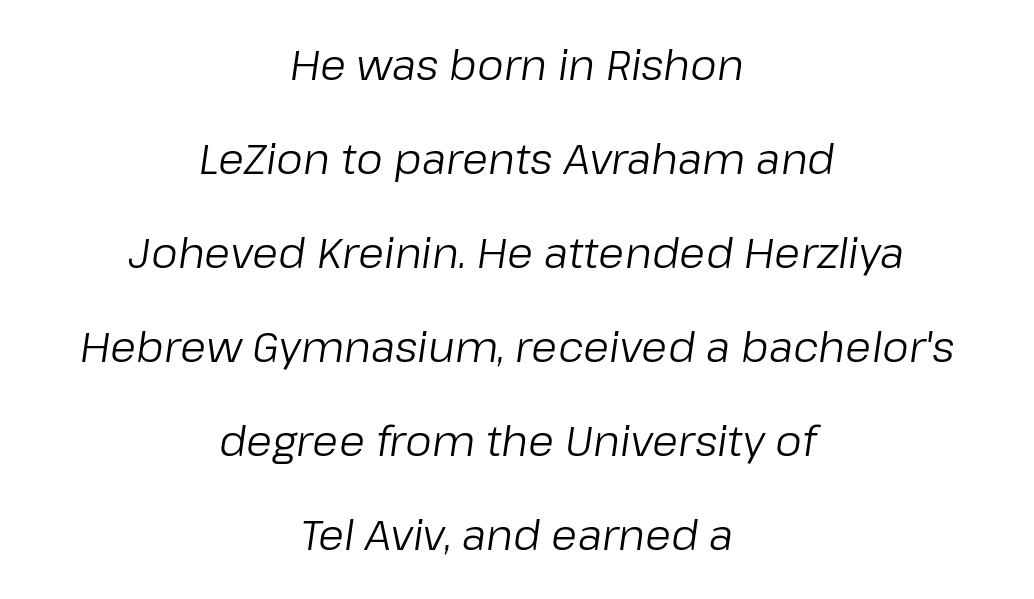
The gaps between neighbouring characters are ordinary and unremarkable. The baseline area is clear. Typeset on center — no edge is straight. The letters advance in unequal steps, a hallmark of proportional type.
